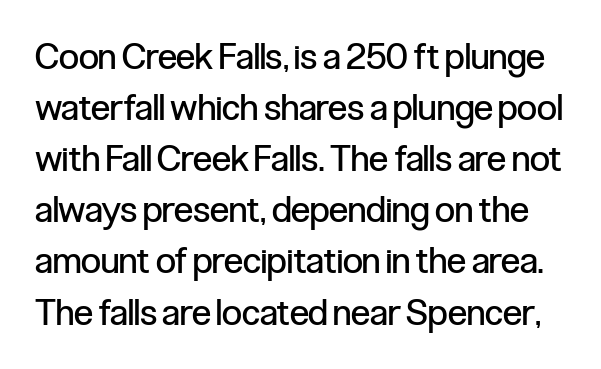
Q: Is the text bold? A: No.
Q: Is the text italic (slanted)? A: No, it is upright.
Q: Is the typeface a serif or a sans-serif typeface? A: Sans-serif.
Q: Is the text underlined? A: No.
Q: Is the spacing between letters normal or unusually wide? A: Normal.
Q: Is the spacing between lines tight, normal or loose? A: Normal.
Q: Width (condensed, normal, or wide)? A: Condensed.
Q: Stroke contrast? A: Low.
Q: x-height? A: Medium.
Q: Monospaced? A: No.
